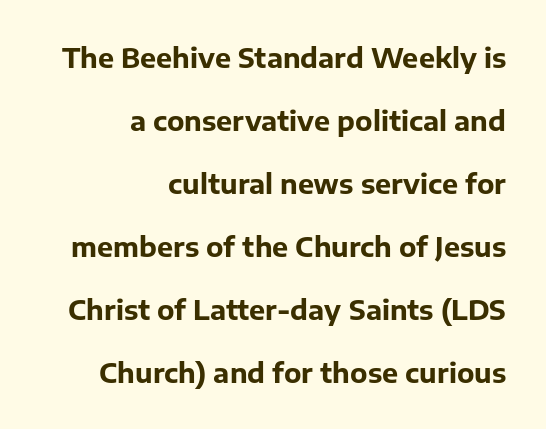
{"italic": "no", "bold": "yes", "underline": "no", "align": "right", "line_spacing": "loose", "line_spacing_ratio": 2.33, "letter_spacing": "normal", "letter_spacing_em": 0.0, "glyph_px": 27}
